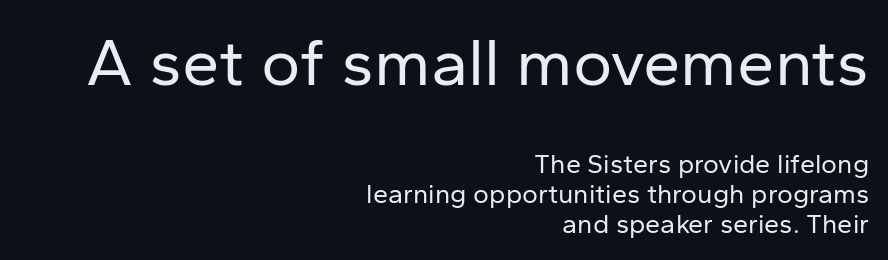
The image shows 67 px regular-weight sans-serif type, upright; set right-aligned, tight line spacing (1.1x), normal letter spacing, not underlined; the first (top) block is 2.48x larger; low stroke contrast and a medium x-height.
